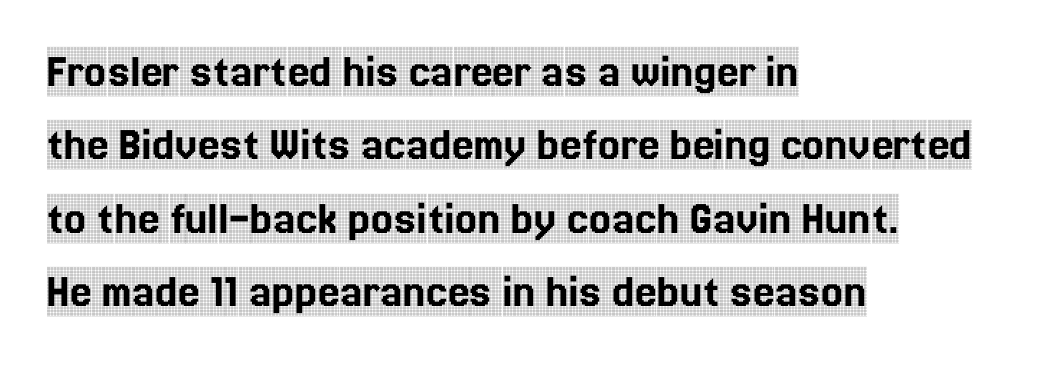
{"serif": "yes", "italic": "no", "width": "condensed", "x_height": "large", "monospaced": "no", "underline": "no", "align": "left", "line_spacing": "normal", "line_spacing_ratio": 1.5, "letter_spacing": "normal", "letter_spacing_em": 0.0, "glyph_px": 49}
